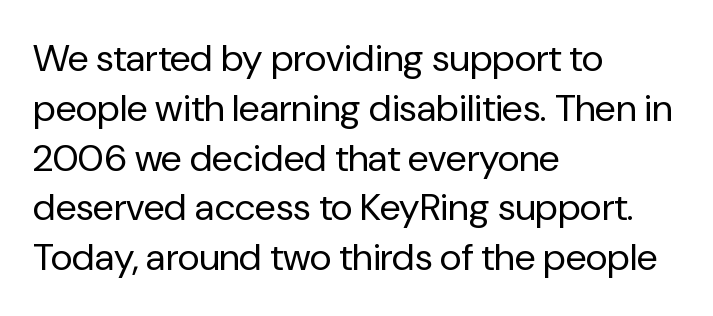
The image shows 38 px regular-weight sans-serif type, upright; set left-aligned, normal line spacing (1.31x), normal letter spacing, not underlined; low stroke contrast and a medium x-height.
